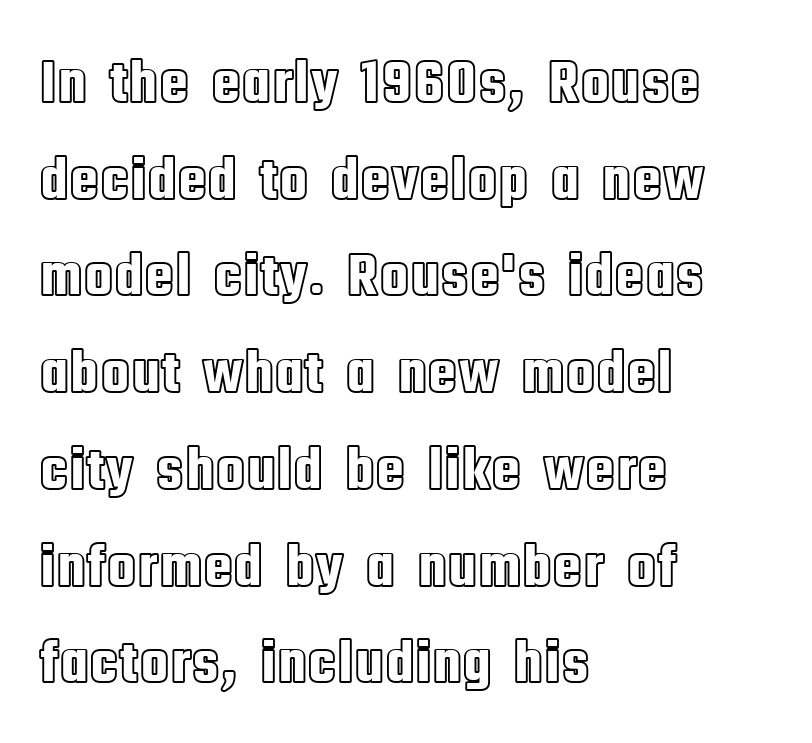
The gaps between neighbouring characters are ordinary and unremarkable. The specimen reads as upright at a glance. Just letters on the line, the space beneath them empty. Typeset ragged right — the left edge is the straight one. Rows of type keep a routine distance in the vertical direction.
